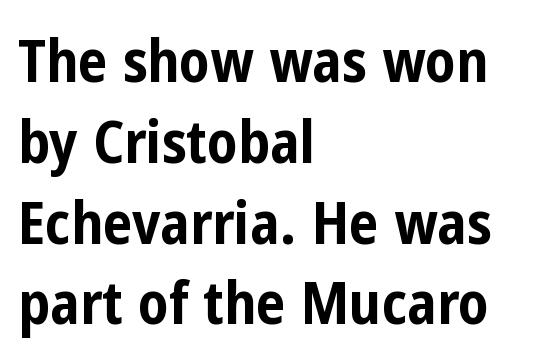
Q: Is the text bold? A: Yes.
Q: Is the text italic (slanted)? A: No, it is upright.
Q: Is the typeface a serif or a sans-serif typeface? A: Sans-serif.
Q: Is the text underlined? A: No.
Q: How is the paragraph aligned? A: Left-aligned.
Q: Is the spacing between letters normal or unusually wide? A: Normal.
Q: Is the spacing between lines tight, normal or loose? A: Normal.
Q: Width (condensed, normal, or wide)? A: Condensed.
Q: Stroke contrast? A: Low.
Q: x-height? A: Medium.
Q: Monospaced? A: No.
